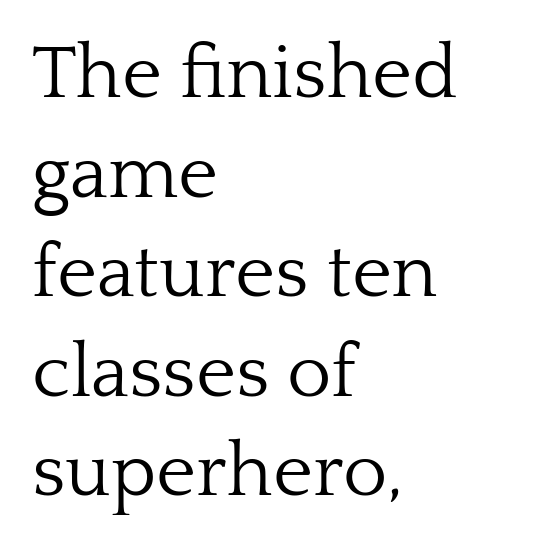
Q: Is the text bold? A: No.
Q: Is the text italic (slanted)? A: No, it is upright.
Q: Is the typeface a serif or a sans-serif typeface? A: Serif.
Q: Is the text underlined? A: No.
Q: How is the paragraph aligned? A: Left-aligned.
Q: Is the spacing between letters normal or unusually wide? A: Normal.
Q: Is the spacing between lines tight, normal or loose? A: Normal.
Q: Width (condensed, normal, or wide)? A: Normal.
Q: Stroke contrast? A: Low.
Q: x-height? A: Medium.
Q: Monospaced? A: No.
